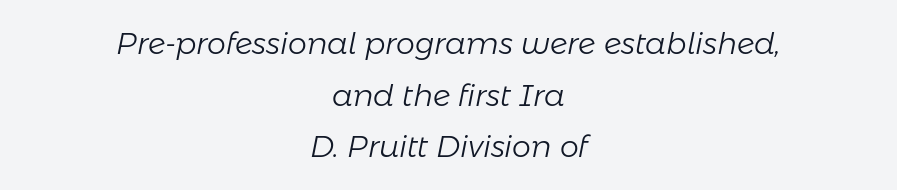
Q: Is the text bold? A: No.
Q: Is the text italic (slanted)? A: Yes, it leans right by about 11 degrees.
Q: Is the text underlined? A: No.
Q: How is the paragraph aligned? A: Centered.
Q: Is the spacing between letters normal or unusually wide? A: Normal.
Q: Width (condensed, normal, or wide)? A: Normal.
Q: Stroke contrast? A: Low.
Q: x-height? A: Medium.
Q: Monospaced? A: No.
